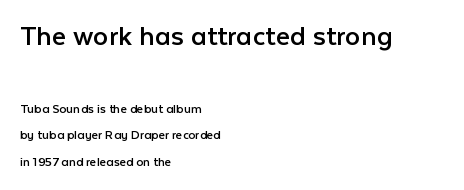
{"serif": "no", "italic": "no", "bold": "no", "weight": "regular", "width": "normal", "stroke_contrast": "low", "x_height": "medium", "monospaced": "no", "underline": "no", "align": "left", "line_spacing_ratio": 1.86, "letter_spacing": "normal", "letter_spacing_em": 0.0, "larger_block": "first", "size_ratio": 2.21, "glyph_px": 31}
